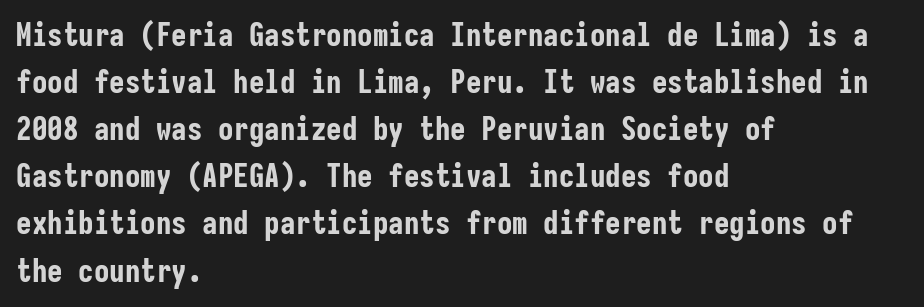
Q: Is the text bold? A: Yes.
Q: Is the text italic (slanted)? A: No, it is upright.
Q: Is the typeface a serif or a sans-serif typeface? A: Sans-serif.
Q: Is the text underlined? A: No.
Q: How is the paragraph aligned? A: Left-aligned.
Q: Is the spacing between letters normal or unusually wide? A: Normal.
Q: Is the spacing between lines tight, normal or loose? A: Normal.
Q: Width (condensed, normal, or wide)? A: Condensed.
Q: Stroke contrast? A: Low.
Q: x-height? A: Medium.
Q: Monospaced? A: Yes.
